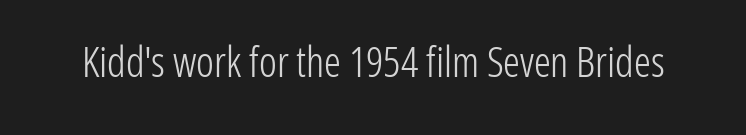
The image shows 42 px light, condensed sans-serif type, upright; set normal letter spacing, not underlined; low stroke contrast and a medium x-height.
